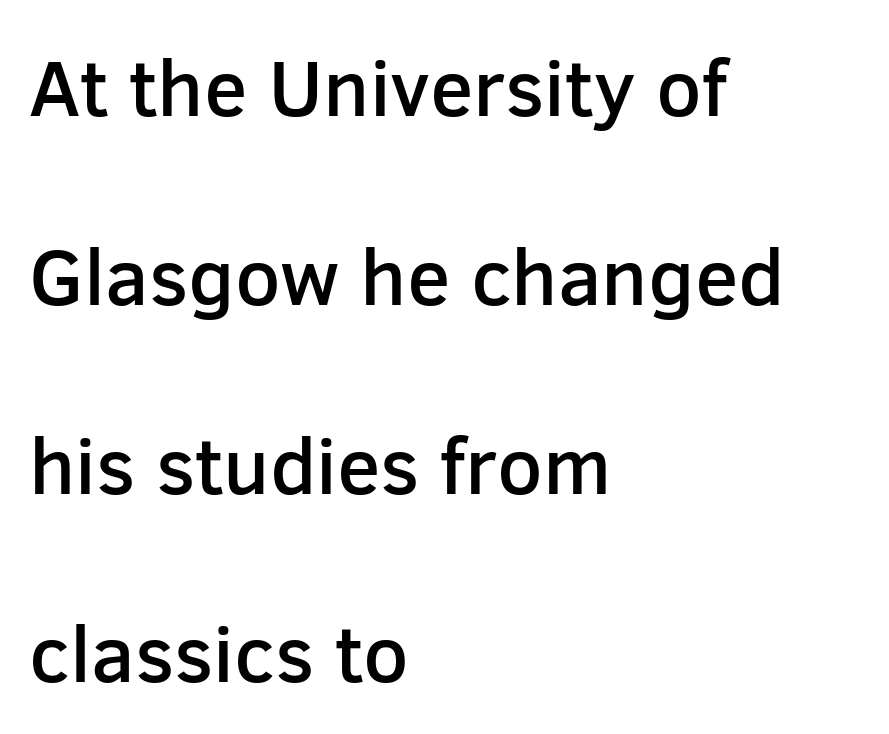
This rendering features lettering with no underline. Every stem runs plumb, perpendicular to the baseline. Typographic density is moderately raised because the face is semibold. Letterform terminals end flat and unadorned throughout the passage.
